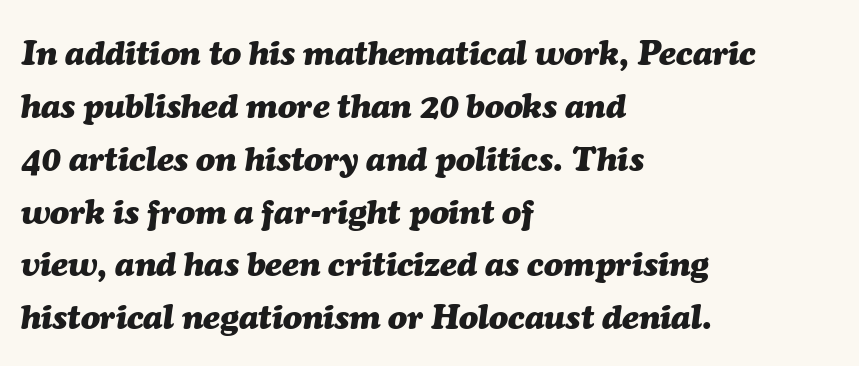
The image shows 35 px heavy type, italic (leaning right); set left-aligned, normal line spacing (1.51x), normal letter spacing, not underlined; medium stroke contrast and a medium x-height.
